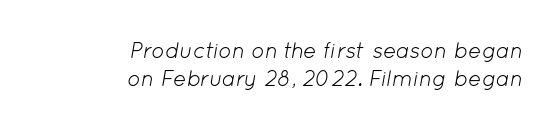
The image shows 22 px text type, italic (leaning right); set right-aligned, normal line spacing (1.28x), normal letter spacing, not underlined.
